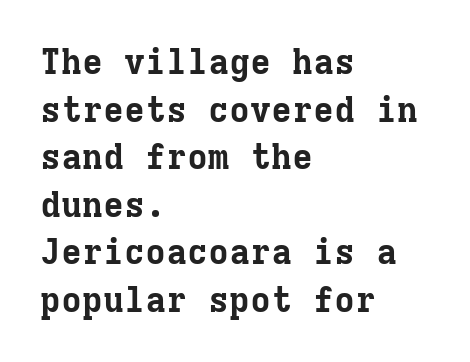
The image shows 35 px bold serif type, upright, monospaced; set left-aligned, normal line spacing (1.36x), normal letter spacing, not underlined; low stroke contrast and a medium x-height.
